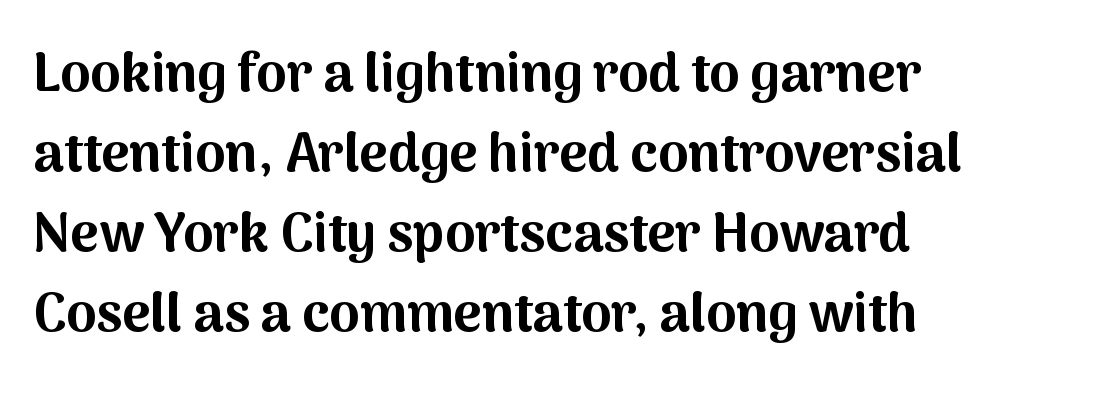
The passage shown stacks its lines at a standard gap. This is roman type, the default non-slanted kind. A clean baseline with only descenders dipping below it. This rendering leaves character spacing at its baseline value. The setting favours the left margin, as ordinary paragraphs usually do.
